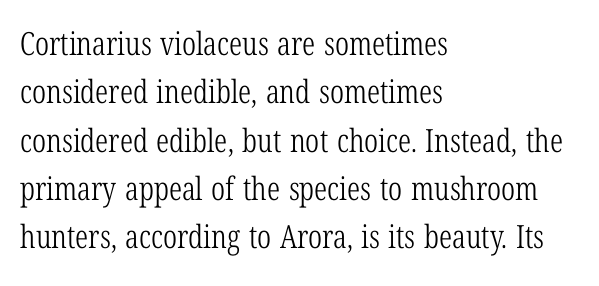
Q: Is the text bold? A: No.
Q: Is the text italic (slanted)? A: No, it is upright.
Q: Is the typeface a serif or a sans-serif typeface? A: Serif.
Q: Is the text underlined? A: No.
Q: How is the paragraph aligned? A: Left-aligned.
Q: Is the spacing between letters normal or unusually wide? A: Normal.
Q: Is the spacing between lines tight, normal or loose? A: Normal.
Q: Width (condensed, normal, or wide)? A: Condensed.
Q: Stroke contrast? A: Low.
Q: x-height? A: Medium.
Q: Monospaced? A: No.
